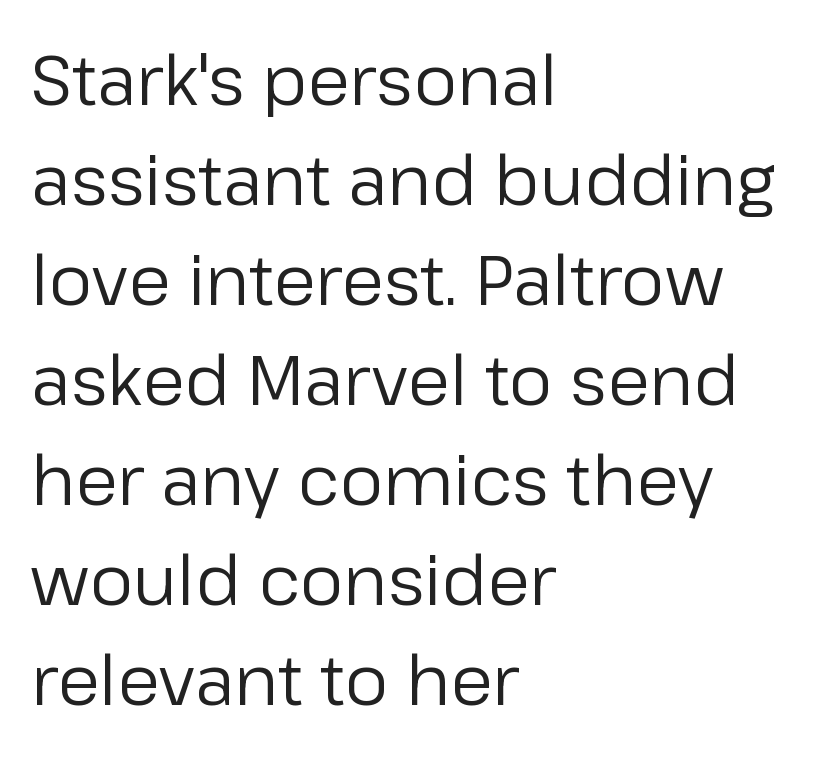
{"serif": "no", "italic": "no", "bold": "no", "weight": "regular", "width": "normal", "stroke_contrast": "low", "x_height": "medium", "monospaced": "no", "underline": "no", "align": "left", "line_spacing": "normal", "line_spacing_ratio": 1.45, "letter_spacing": "normal", "letter_spacing_em": 0.0, "glyph_px": 69}
